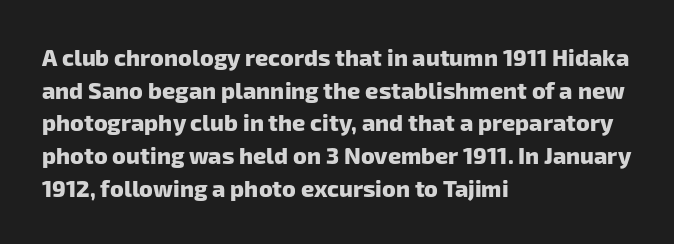
{"bold": "yes", "underline": "no", "align": "left", "line_spacing": "normal", "line_spacing_ratio": 1.42, "letter_spacing": "normal", "letter_spacing_em": 0.0, "glyph_px": 23}
